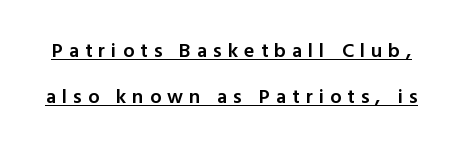
Q: Is the text bold? A: Semi-bold.
Q: Is the text italic (slanted)? A: No, it is upright.
Q: Is the text underlined? A: Yes.
Q: Is the spacing between letters normal or unusually wide? A: Unusually wide.
Q: Is the spacing between lines tight, normal or loose? A: Loose.
